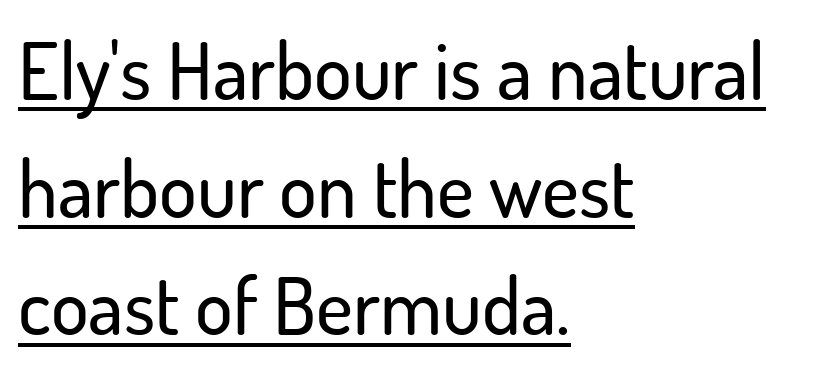
{"serif": "no", "italic": "no", "width": "normal", "stroke_contrast": "low", "x_height": "small", "monospaced": "no", "underline": "yes", "align": "left", "line_spacing": "normal", "line_spacing_ratio": 1.49, "letter_spacing": "normal", "letter_spacing_em": 0.0, "glyph_px": 79}
